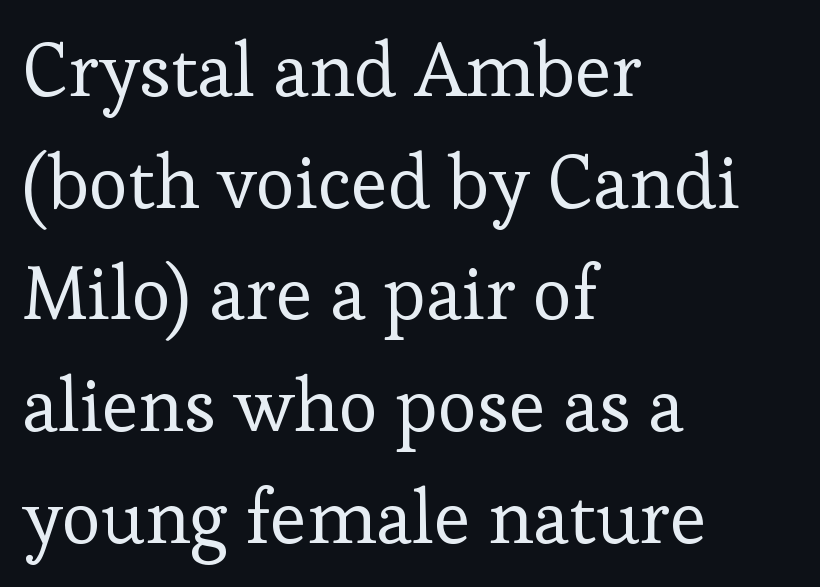
{"serif": "yes", "italic": "no", "bold": "no", "weight": "regular", "width": "normal", "stroke_contrast": "low", "x_height": "medium", "monospaced": "no", "underline": "no", "align": "left", "line_spacing": "normal", "line_spacing_ratio": 1.49, "letter_spacing": "normal", "letter_spacing_em": 0.0, "glyph_px": 75}
